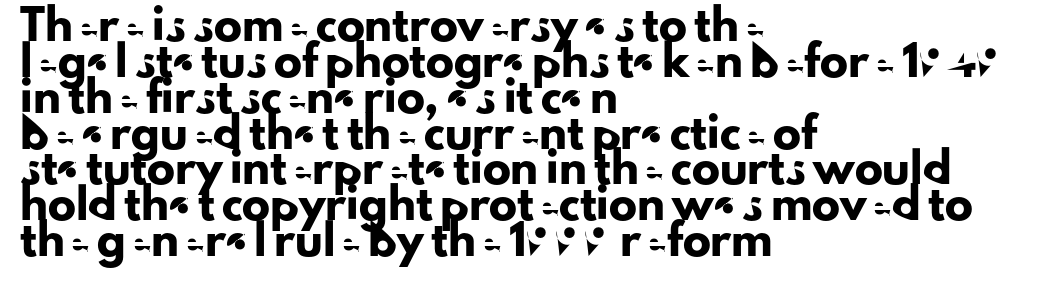
The image shows 28 px sans-serif type, upright; set left-aligned, normal line spacing (1.28x), normal letter spacing, not underlined; low stroke contrast and a small x-height.
